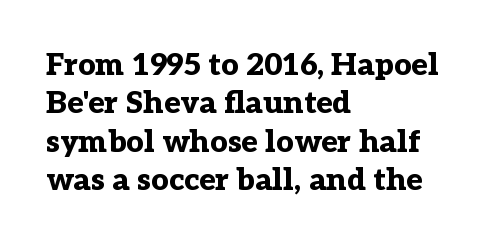
Tracking here is standard; glyphs follow each other at the usual distance. A classic flush-left, rag-right setting is used for this passage. You could not count columns in this text — the font is proportionally spaced. These lines were composed using upright roman letters.
